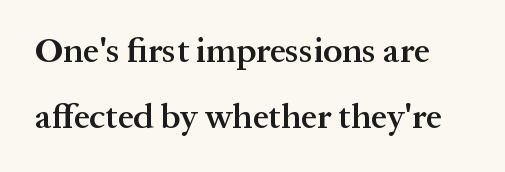
Characters remain perfectly vertical along every line. Stroke thickness is moderately raised; the sample reads as semibold. Yep, those are serifs on the letters. The space beneath each line is pristine and unruled. A typesetter would call this zero additional tracking.
